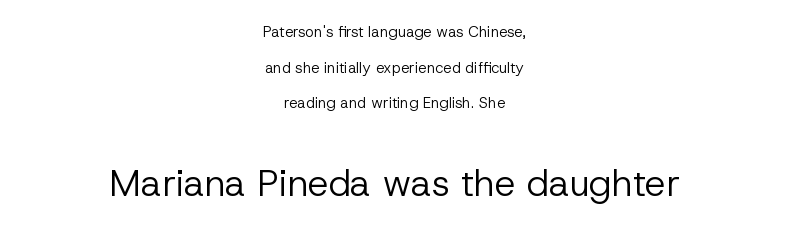
Every character sits straight up, as roman type does. Line starts and ends both wander, symmetrically. Heaviness? Minimal to ordinary, like unemphasized prose. Horizontal bands of white between lines are thick stripes. Size hierarchy here favors the trailing block over the leading one.
